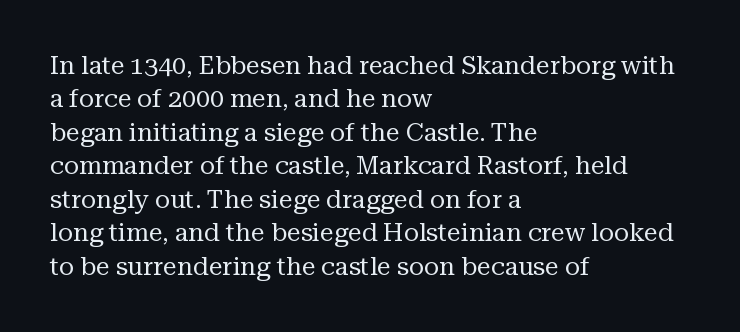
The image shows 25 px text type, upright; set left-aligned, normal line spacing (1.34x), normal letter spacing, not underlined.
